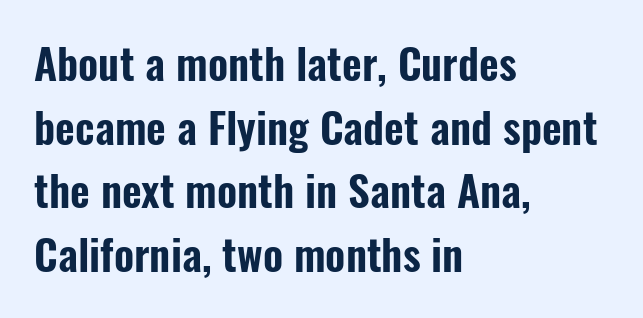
Q: Is the text italic (slanted)? A: No, it is upright.
Q: Is the typeface a serif or a sans-serif typeface? A: Sans-serif.
Q: Is the text underlined? A: No.
Q: How is the paragraph aligned? A: Left-aligned.
Q: Is the spacing between letters normal or unusually wide? A: Normal.
Q: Is the spacing between lines tight, normal or loose? A: Normal.
Q: Width (condensed, normal, or wide)? A: Condensed.
Q: Stroke contrast? A: Low.
Q: x-height? A: Medium.
Q: Monospaced? A: No.
